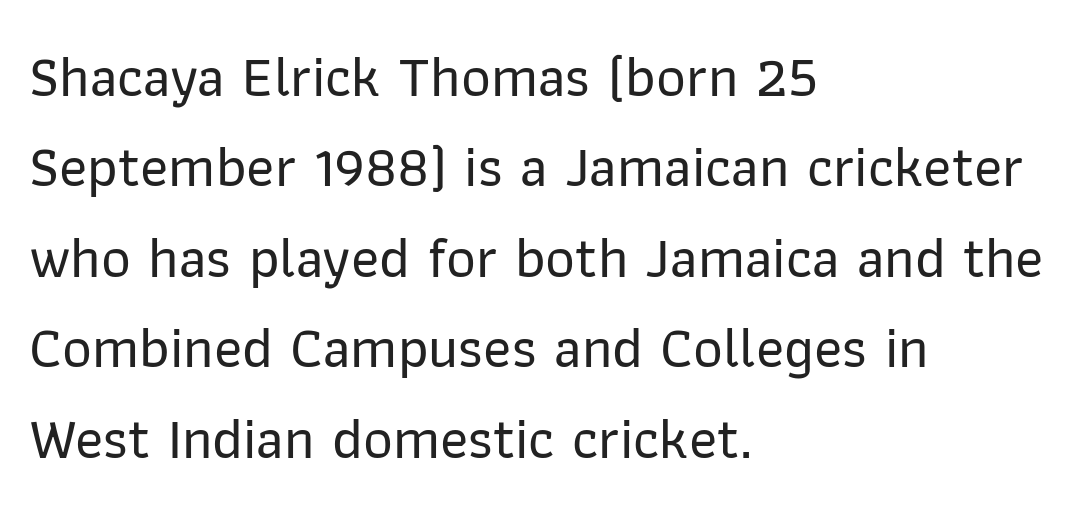
Typographically, this falls in the sans-serif category. If you measured baseline to baseline, you'd find a middling distance. Honestly, there is no underline to notice here at all. No italicization has been applied; the sample stays upright.
